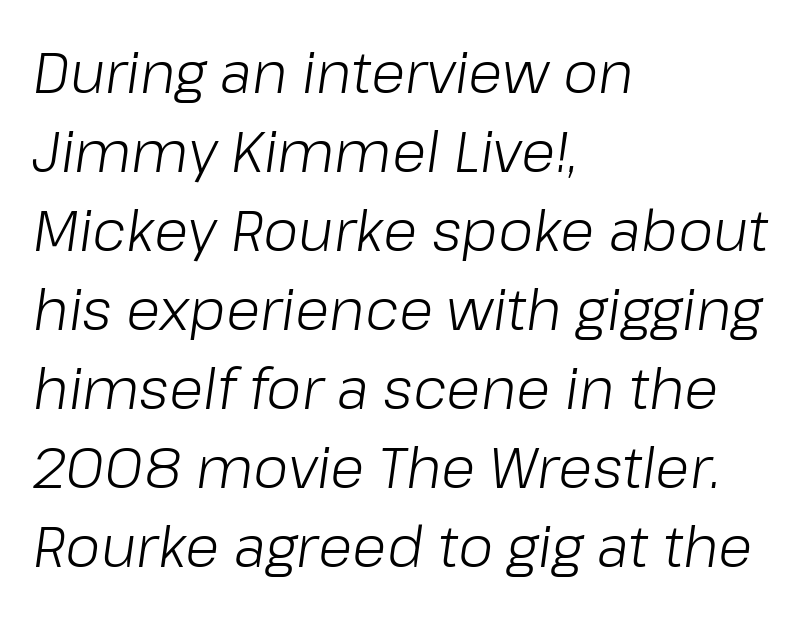
Q: Is the text bold? A: No.
Q: Is the text italic (slanted)? A: Yes, it leans right by about 8 degrees.
Q: Is the text underlined? A: No.
Q: How is the paragraph aligned? A: Left-aligned.
Q: Is the spacing between letters normal or unusually wide? A: Normal.
Q: Is the spacing between lines tight, normal or loose? A: Normal.
Q: Width (condensed, normal, or wide)? A: Normal.
Q: Stroke contrast? A: Low.
Q: x-height? A: Medium.
Q: Monospaced? A: No.
